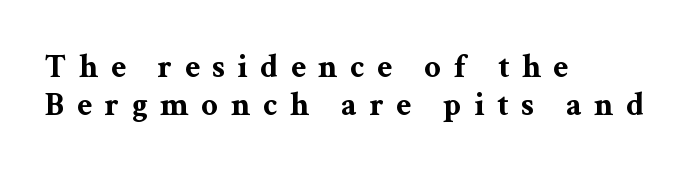
The image shows 33 px bold, wide serif type, upright; set left-aligned, tight line spacing (1.15x), unusually wide letter spacing (+0.38 em), not underlined; medium stroke contrast and a medium x-height.
